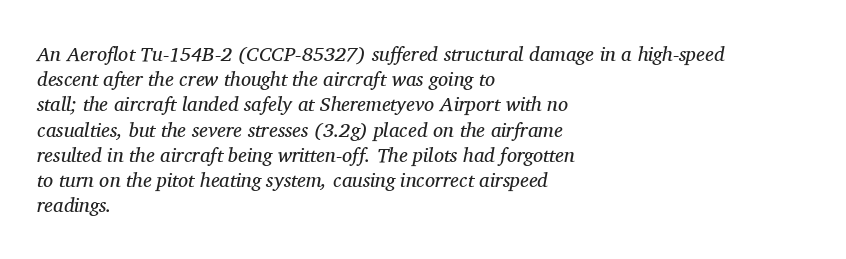
The image shows 20 px text type, italic (leaning right); set left-aligned, normal line spacing (1.26x), normal letter spacing, not underlined.
